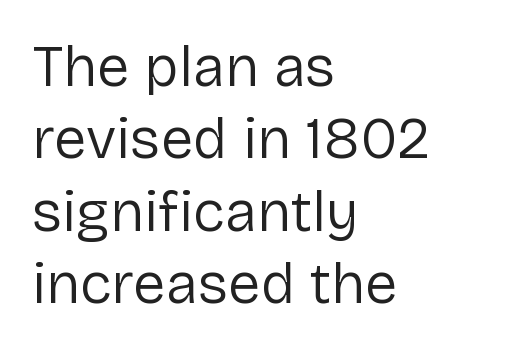
{"serif": "no", "italic": "no", "bold": "no", "weight": "regular", "width": "normal", "stroke_contrast": "low", "x_height": "medium", "monospaced": "no", "underline": "no", "align": "left", "line_spacing": "normal", "line_spacing_ratio": 1.25, "letter_spacing": "normal", "letter_spacing_em": 0.0, "glyph_px": 58}
